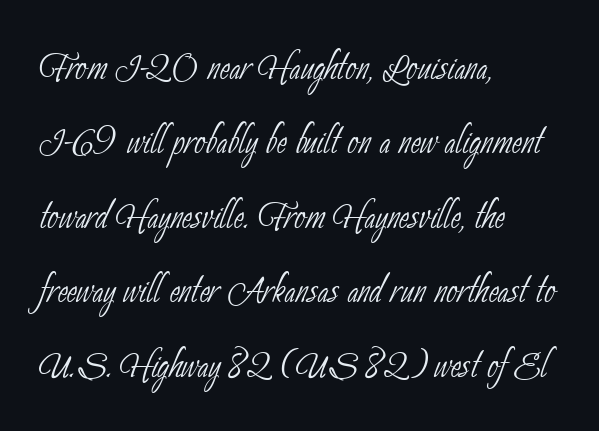
Q: Is the text bold? A: No.
Q: Is the typeface a serif or a sans-serif typeface? A: Sans-serif.
Q: Is the text underlined? A: No.
Q: How is the paragraph aligned? A: Left-aligned.
Q: Is the spacing between letters normal or unusually wide? A: Normal.
Q: Is the spacing between lines tight, normal or loose? A: Normal.
Q: Width (condensed, normal, or wide)? A: Condensed.
Q: Stroke contrast? A: Low.
Q: x-height? A: Small.
Q: Monospaced? A: No.
